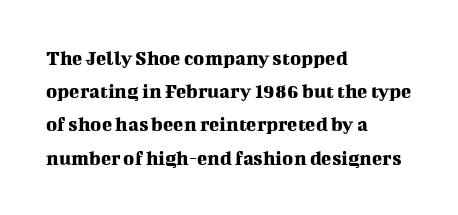
{"italic": "no", "underline": "no", "align": "left", "line_spacing": "normal", "line_spacing_ratio": 1.58, "letter_spacing": "normal", "letter_spacing_em": 0.0, "glyph_px": 21}
